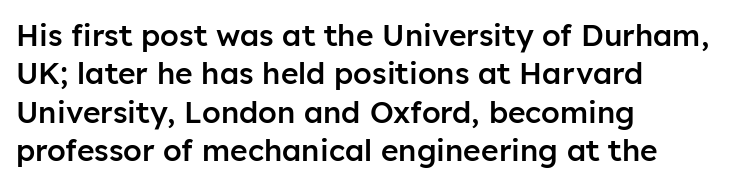
Layout note: lines flush left. Posture: straight, roman, zero tilt. Notice how descenders clear the ascenders below comfortably — that's standard leading. Regarding serifs, this sample does without them.
